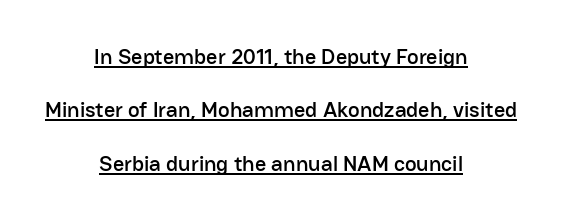
The image shows 22 px text type, upright; set centered, loose line spacing (2.43x), normal letter spacing, underlined.
